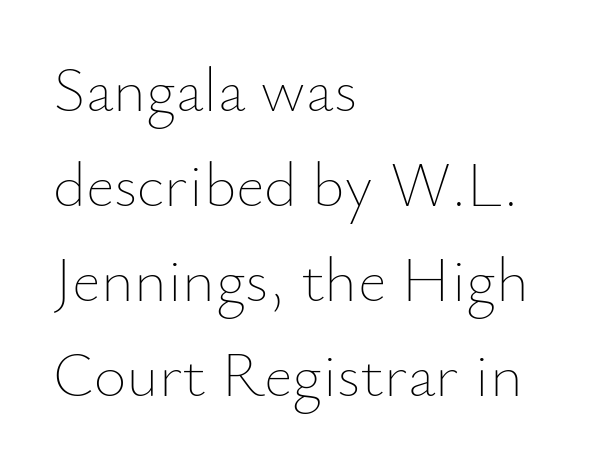
{"italic": "no", "bold": "no", "weight": "thin", "width": "normal", "stroke_contrast": "low", "x_height": "small", "monospaced": "no", "underline": "no", "align": "left", "line_spacing": "normal", "line_spacing_ratio": 1.51, "letter_spacing": "normal", "letter_spacing_em": 0.0, "glyph_px": 63}
